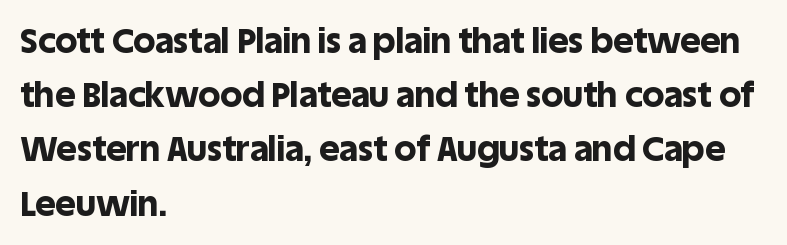
{"serif": "no", "italic": "no", "bold": "yes", "weight": "bold", "width": "normal", "x_height": "large", "monospaced": "no", "underline": "no", "align": "left", "line_spacing": "normal", "line_spacing_ratio": 1.55, "letter_spacing": "normal", "letter_spacing_em": 0.0, "glyph_px": 35}
